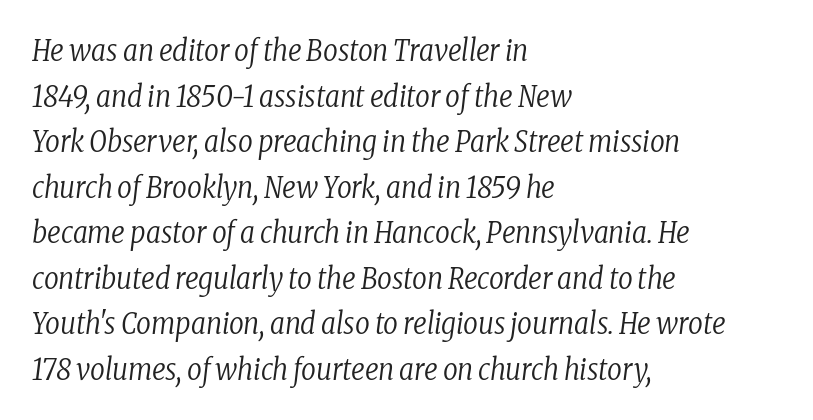
The image shows 29 px regular-weight, condensed serif type, italic (leaning right); set left-aligned, normal line spacing (1.57x), normal letter spacing, not underlined; low stroke contrast and a medium x-height.
